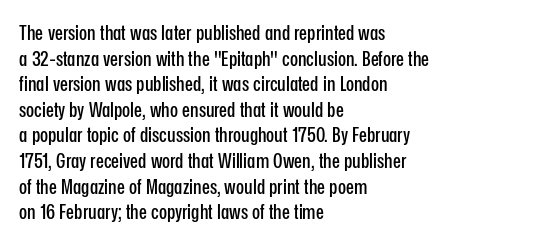
The image shows 21 px text type, upright; set left-aligned, line spacing 1.22x, normal letter spacing, not underlined.
